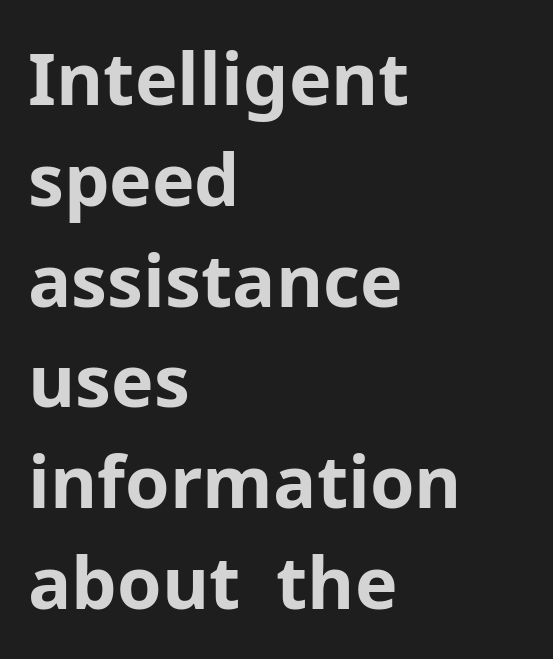
{"serif": "no", "italic": "no", "bold": "yes", "weight": "bold", "width": "normal", "stroke_contrast": "low", "x_height": "medium", "monospaced": "no", "underline": "no", "align": "left", "line_spacing": "normal", "line_spacing_ratio": 1.4, "letter_spacing": "normal", "letter_spacing_em": 0.0, "glyph_px": 72}
